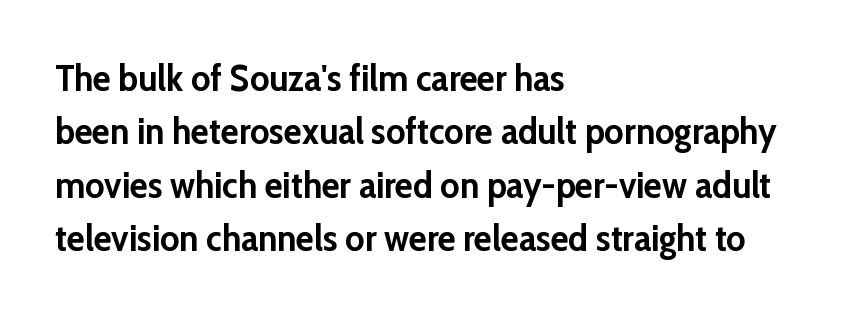
{"serif": "no", "italic": "no", "bold": "yes", "weight": "semibold", "width": "normal", "stroke_contrast": "low", "x_height": "medium", "monospaced": "no", "underline": "no", "align": "left", "line_spacing": "normal", "line_spacing_ratio": 1.44, "letter_spacing": "normal", "letter_spacing_em": 0.0, "glyph_px": 37}
